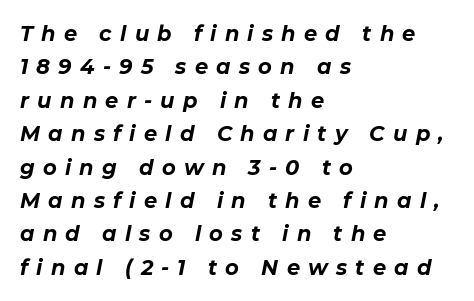
Rows of type keep a routine distance in the vertical direction. Visually the block forms a straight wall on the left and a jagged coastline on the right. The baseline area is clear. Set as a true bold cut, around the 700 mark. Posture: slanted. Words appear elongated and porous because spacing is wide.
